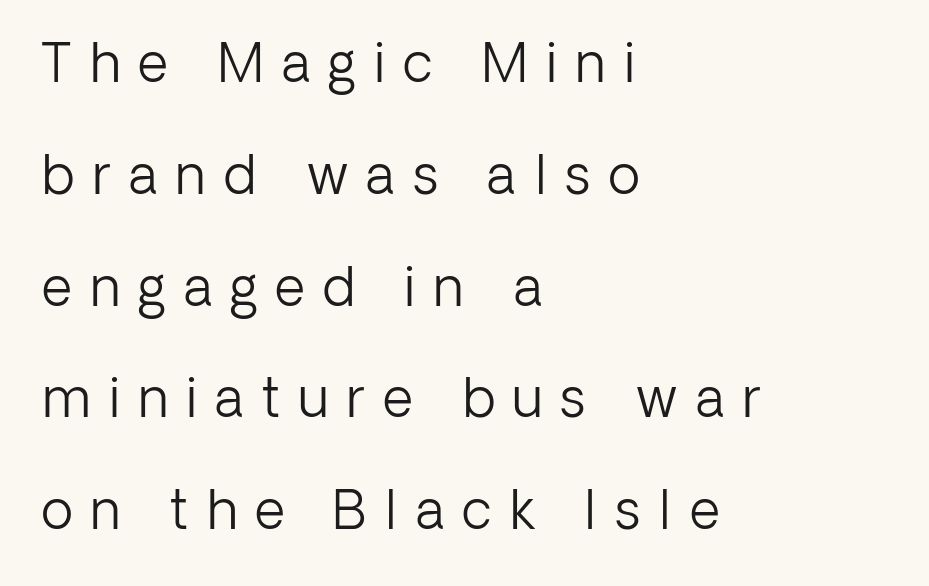
Think of a printed novel: that variable character pitch is what you see here. Tracking here is generous; glyphs stand well apart from one another. Only glyphs here, with clear space below each row. All the whitespace from short lines collects on the right. Weight: regular or lighter.
